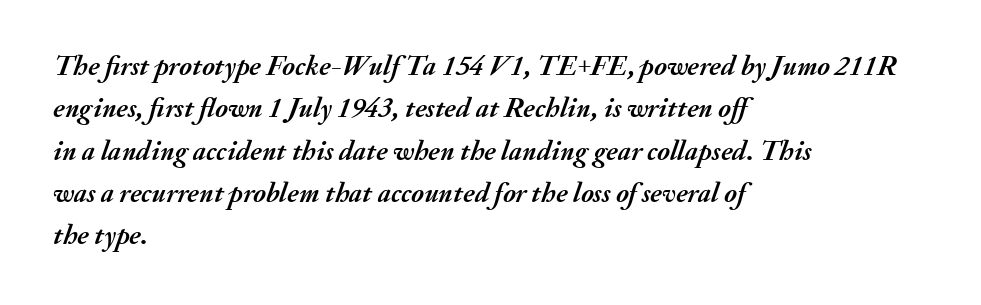
Q: Is the text bold? A: Yes.
Q: Is the text italic (slanted)? A: Yes, it leans right by about 20 degrees.
Q: Is the text underlined? A: No.
Q: How is the paragraph aligned? A: Left-aligned.
Q: Is the spacing between letters normal or unusually wide? A: Normal.
Q: Is the spacing between lines tight, normal or loose? A: Normal.
Q: Width (condensed, normal, or wide)? A: Normal.
Q: Stroke contrast? A: Medium.
Q: x-height? A: Small.
Q: Monospaced? A: No.
